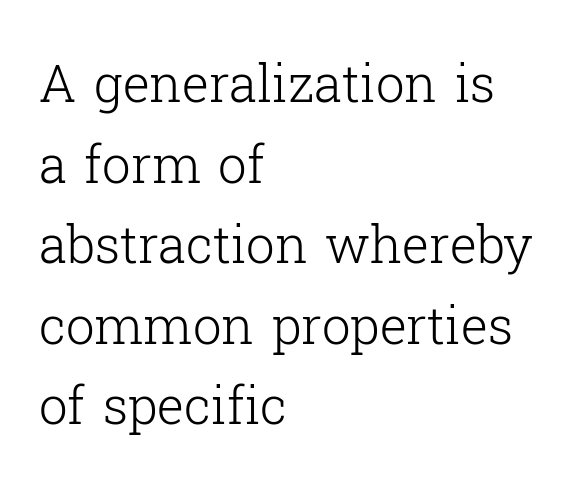
Note the varied advance widths — an 'i' is clearly narrower than an 'm'. Nobody touched the tracking dial on this one. Quick note: underline off. The line-height multiplier appears to be the usual default. A typesetter would mark this as roman, not italic.
